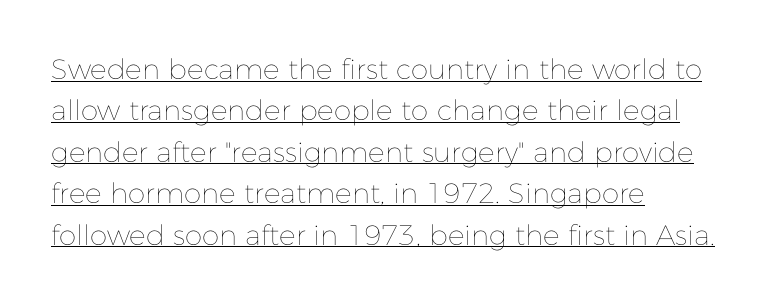
Is there any slant? The stems are plumb. Is there much room between lines? A standard amount, neither cramped nor airy. Underline: present. This is not heavy type; no bold has been used. Standard letterfit; no display-style spreading of the glyphs. Do the characters align in a grid? No, the font is proportional.
